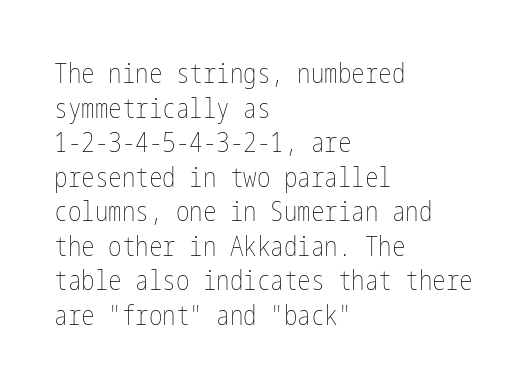
The image shows 27 px text type, upright; set left-aligned, normal line spacing (1.28x), normal letter spacing, not underlined.
